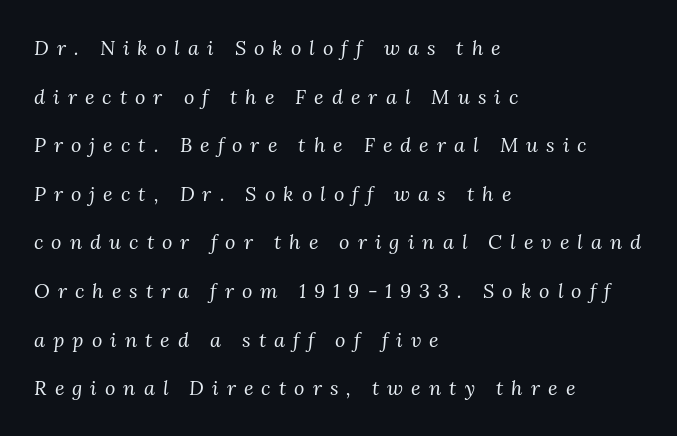
In terms of posture, this sample is oblique. Visually the block forms a straight wall on the left and a jagged coastline on the right. Summary of vertical rhythm: relaxed, with wide interline spacing. Honestly, the letter spacing is so wide it's the main thing you notice. The strokes are not fattened; the text isn't bold. Only glyphs here, with clear space below each row.
